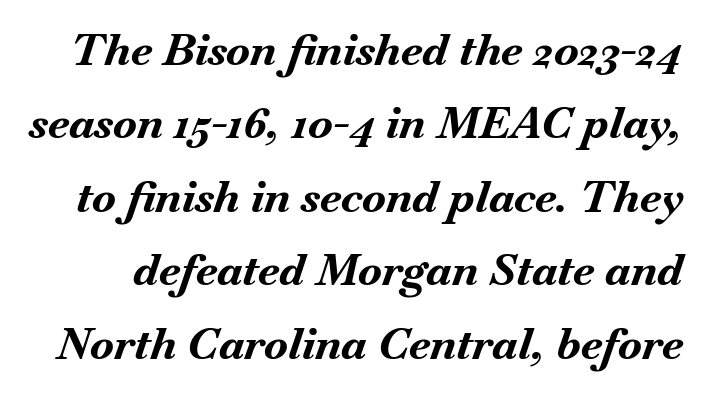
Q: Is the text bold? A: Yes.
Q: Is the text italic (slanted)? A: Yes, it leans right by about 18 degrees.
Q: Is the text underlined? A: No.
Q: Is the spacing between letters normal or unusually wide? A: Normal.
Q: Is the spacing between lines tight, normal or loose? A: Normal.
Q: Width (condensed, normal, or wide)? A: Normal.
Q: Stroke contrast? A: Medium.
Q: x-height? A: Small.
Q: Monospaced? A: No.
